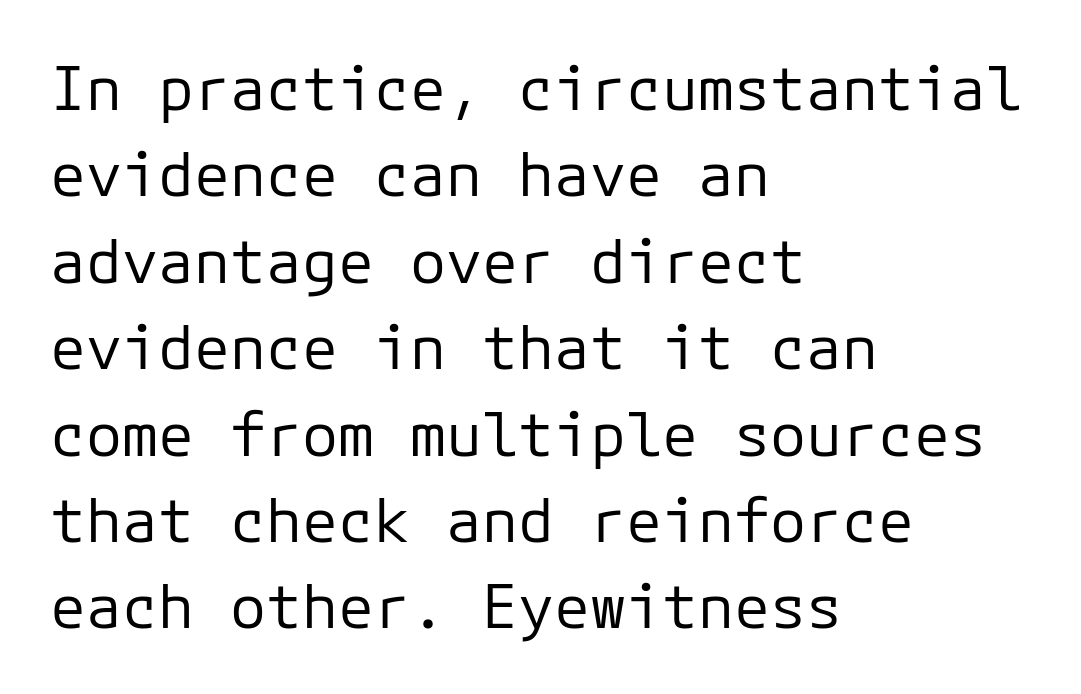
The font sits on the lighter half of the weight spectrum, regular included. A normal amount of white space separates one row of letters from the next. Layout note: lines flush left. A bare baseline throughout the passage.
